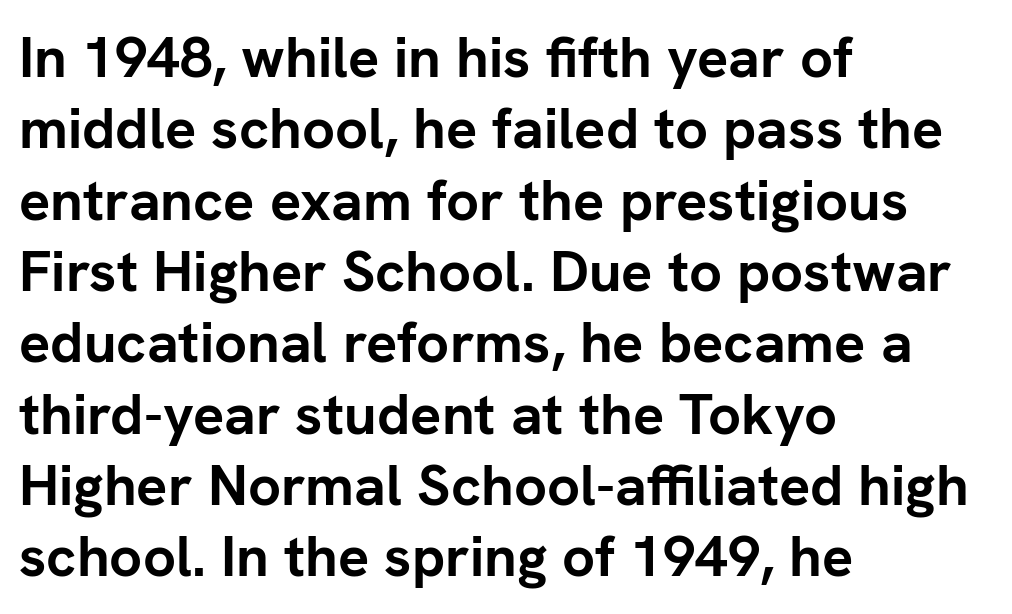
{"serif": "no", "italic": "no", "bold": "yes", "weight": "semibold", "width": "normal", "stroke_contrast": "low", "x_height": "medium", "monospaced": "no", "underline": "no", "align": "left", "line_spacing_ratio": 1.23, "letter_spacing": "normal", "letter_spacing_em": 0.0, "glyph_px": 58}
